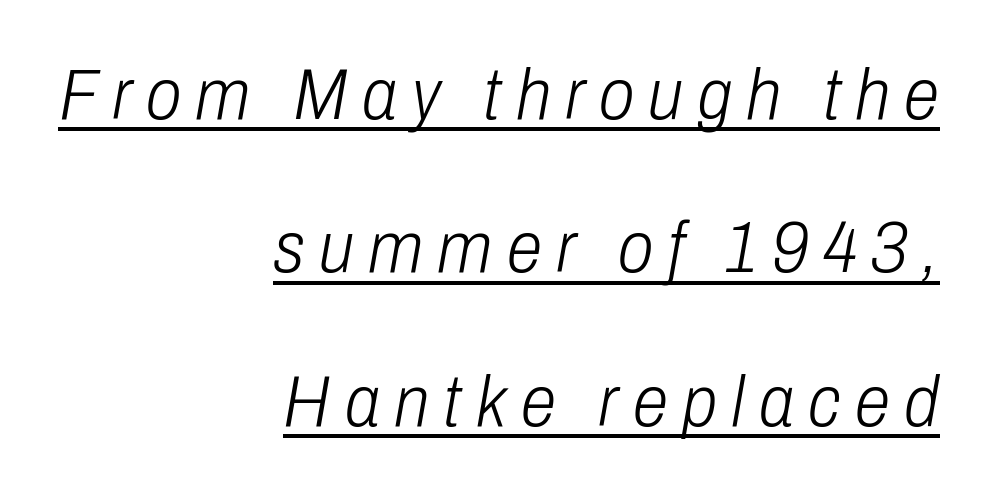
Q: Is the text bold? A: No.
Q: Is the text italic (slanted)? A: Yes, it leans right by about 10 degrees.
Q: Is the text underlined? A: Yes.
Q: How is the paragraph aligned? A: Right-aligned.
Q: Is the spacing between letters normal or unusually wide? A: Unusually wide.
Q: Is the spacing between lines tight, normal or loose? A: Loose.
Q: Width (condensed, normal, or wide)? A: Condensed.
Q: Stroke contrast? A: Low.
Q: x-height? A: Medium.
Q: Monospaced? A: No.
